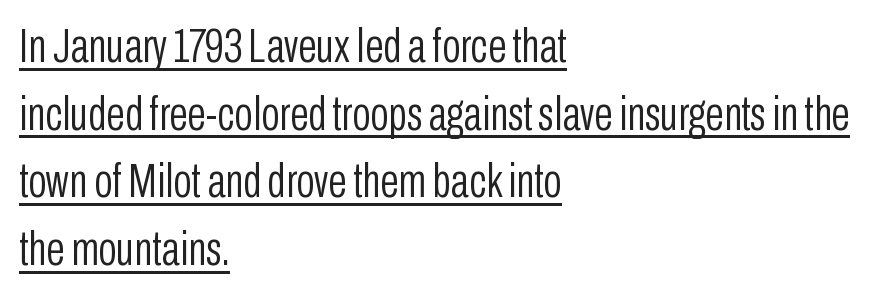
{"serif": "no", "italic": "no", "bold": "no", "weight": "light", "width": "condensed", "stroke_contrast": "low", "x_height": "medium", "monospaced": "no", "underline": "yes", "align": "left", "line_spacing": "normal", "line_spacing_ratio": 1.41, "letter_spacing": "normal", "letter_spacing_em": 0.0, "glyph_px": 48}
